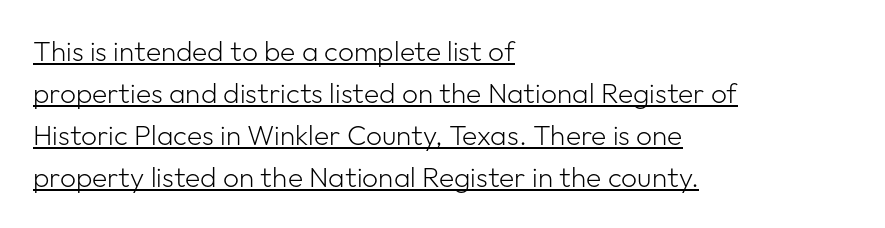
{"serif": "no", "italic": "no", "bold": "no", "weight": "light", "width": "normal", "stroke_contrast": "low", "x_height": "medium", "monospaced": "no", "underline": "yes", "align": "left", "line_spacing": "normal", "line_spacing_ratio": 1.5, "letter_spacing": "normal", "letter_spacing_em": 0.0, "glyph_px": 28}
